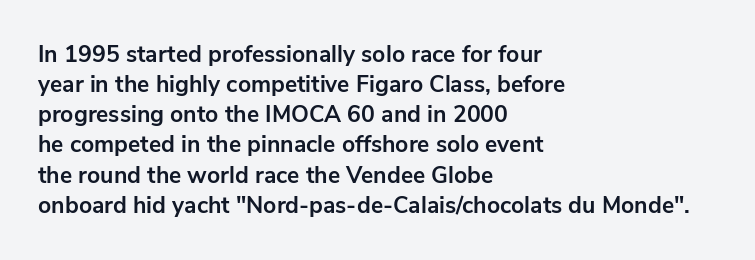
The image shows 23 px bold type, upright; set left-aligned, normal line spacing (1.31x), normal letter spacing, not underlined.
